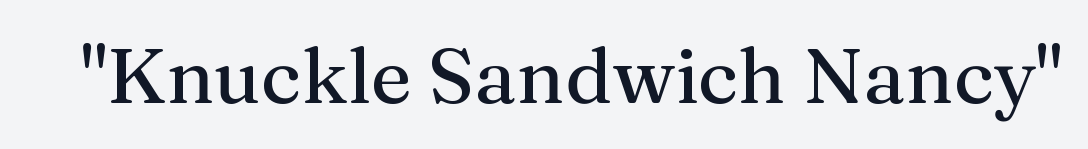
{"serif": "yes", "italic": "no", "width": "normal", "stroke_contrast": "medium", "x_height": "medium", "monospaced": "no", "underline": "no", "letter_spacing": "normal", "letter_spacing_em": 0.0, "glyph_px": 78}
